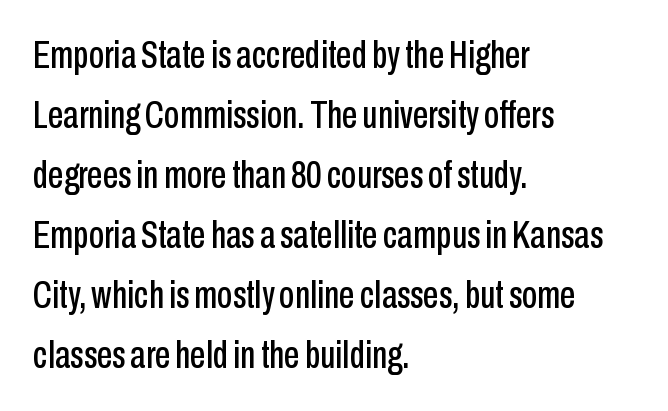
The image shows 39 px condensed sans-serif type, upright; set left-aligned, normal line spacing (1.54x), normal letter spacing, not underlined; low stroke contrast and a medium x-height.
